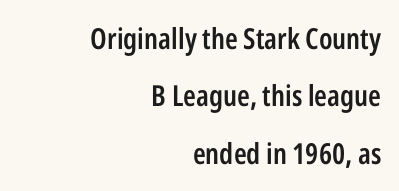
Q: Is the text bold? A: Semi-bold.
Q: Is the text italic (slanted)? A: No, it is upright.
Q: Is the typeface a serif or a sans-serif typeface? A: Sans-serif.
Q: Is the text underlined? A: No.
Q: How is the paragraph aligned? A: Right-aligned.
Q: Is the spacing between letters normal or unusually wide? A: Normal.
Q: Is the spacing between lines tight, normal or loose? A: Loose.
Q: Width (condensed, normal, or wide)? A: Condensed.
Q: Stroke contrast? A: Low.
Q: x-height? A: Medium.
Q: Monospaced? A: No.
